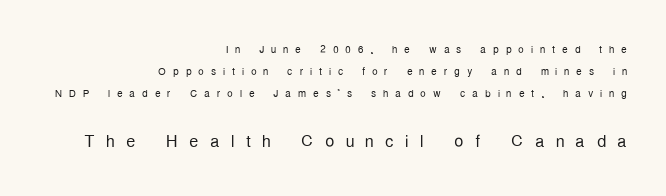
Q: Is the text bold? A: No.
Q: Is the text italic (slanted)? A: No, it is upright.
Q: Is the text underlined? A: No.
Q: How is the paragraph aligned? A: Right-aligned.
Q: Is the spacing between letters normal or unusually wide? A: Unusually wide.
Q: Is the spacing between lines tight, normal or loose? A: Normal.
Q: Which block of text is set in a larger size, the first (top) or the second (bottom)? A: The second (bottom) one.
